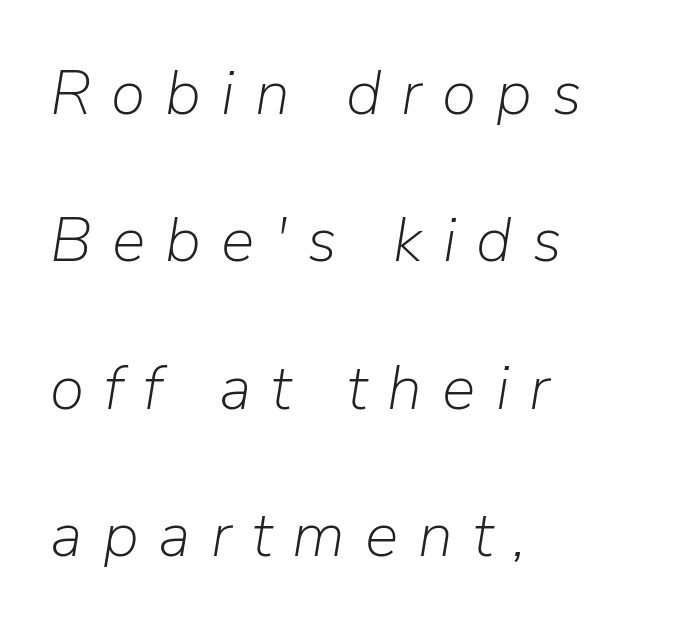
The string is rendered with underlining switched off. In terms of leading, this rendering errs on the spacious side. You could not count columns in this text — the font is proportionally spaced. The weight would be labelled regular, book, light, or lighter still.
